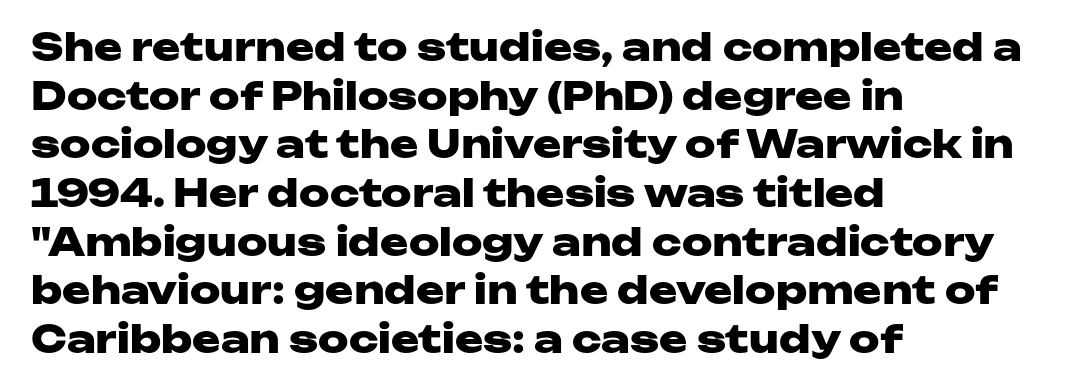
{"serif": "no", "italic": "no", "bold": "yes", "weight": "heavy", "width": "wide", "stroke_contrast": "low", "x_height": "medium", "monospaced": "no", "underline": "no", "align": "left", "line_spacing": "normal", "line_spacing_ratio": 1.28, "letter_spacing": "normal", "letter_spacing_em": 0.0, "glyph_px": 38}
